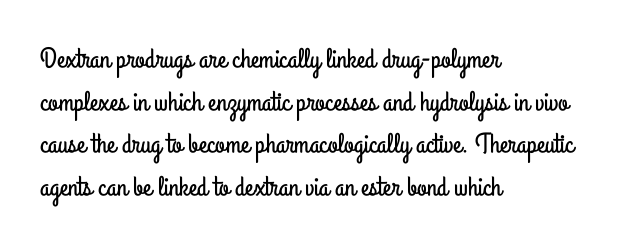
The typography opts for an upright posture over an oblique one. The passage is arranged the way most books set body copy — flush left. Are there feet on the stems? There aren't — it's a sans. Short note: letters normally spaced. Honestly, the row spacing looks completely unremarkable.
